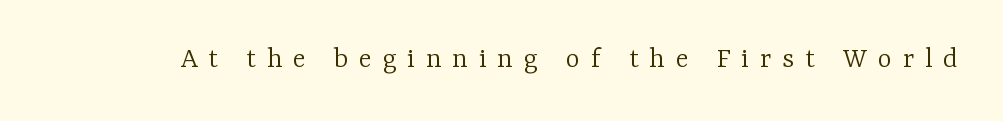
The image shows 30 px light serif type, upright; set unusually wide letter spacing (+0.36 em), not underlined; low stroke contrast and a medium x-height.
